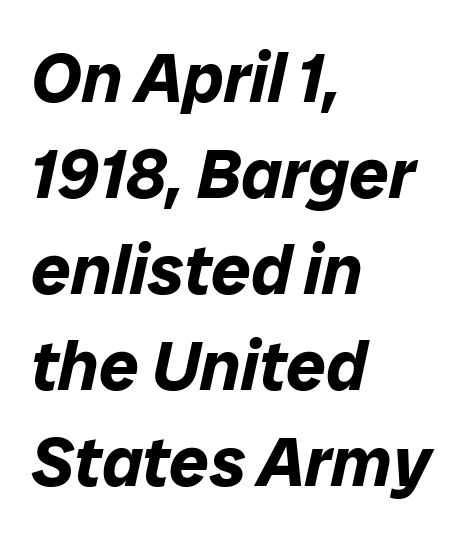
The image shows 70 px bold type, italic (leaning right); set left-aligned, normal line spacing (1.37x), normal letter spacing, not underlined; low stroke contrast and a medium x-height.
